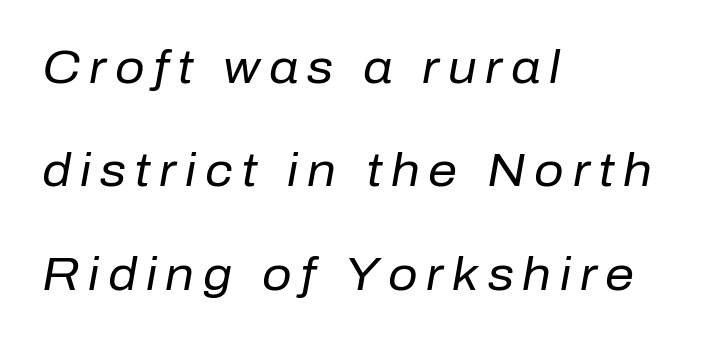
Quick note: underline off. Think standard paragraph weight, or any step lighter than that. Proportional: the letters do not fall into vertical columns. Slant detected: the letters are inclined. The lines are quadded left. What's the leading like? Stretched, with rows far apart.
